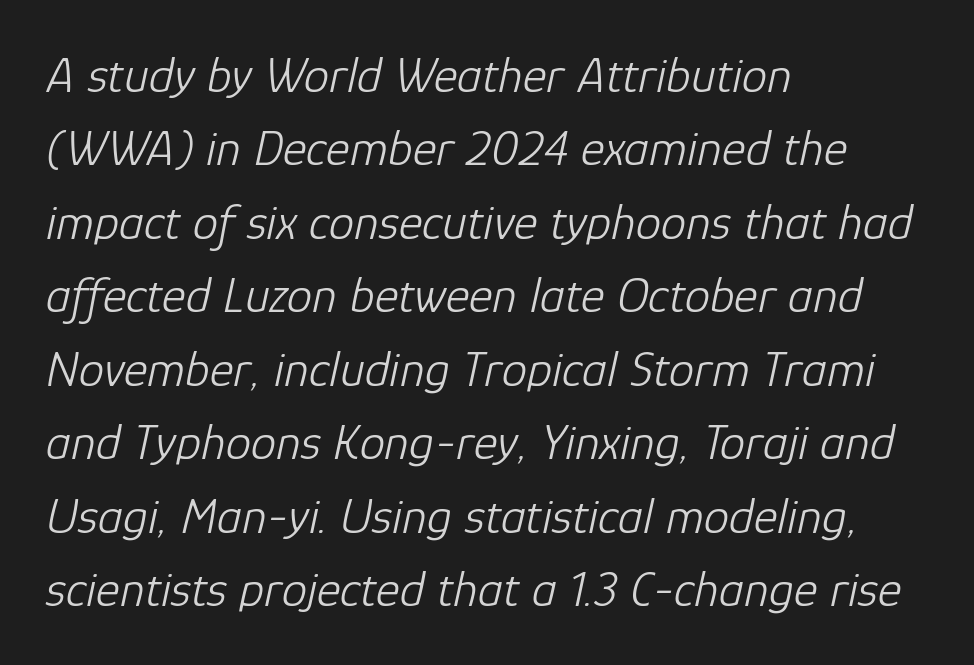
Q: Is the text bold? A: No.
Q: Is the text italic (slanted)? A: Yes, it leans right by about 12 degrees.
Q: Is the text underlined? A: No.
Q: How is the paragraph aligned? A: Left-aligned.
Q: Is the spacing between letters normal or unusually wide? A: Normal.
Q: Is the spacing between lines tight, normal or loose? A: Normal.
Q: Width (condensed, normal, or wide)? A: Normal.
Q: Stroke contrast? A: Low.
Q: x-height? A: Medium.
Q: Monospaced? A: No.
